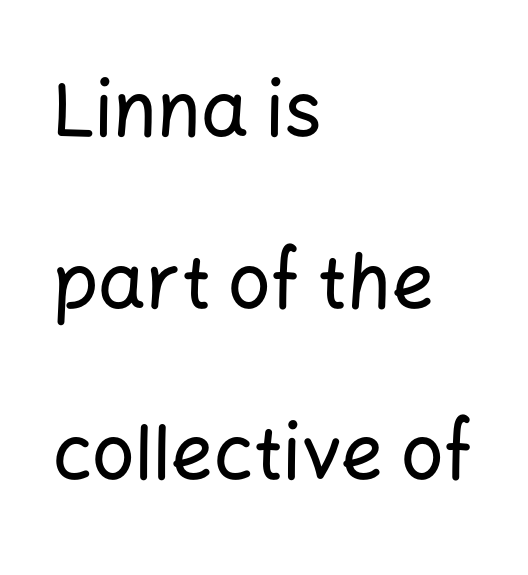
The image shows 75 px sans-serif type, upright; set left-aligned, loose line spacing (2.29x), normal letter spacing, not underlined; low stroke contrast and a medium x-height.
